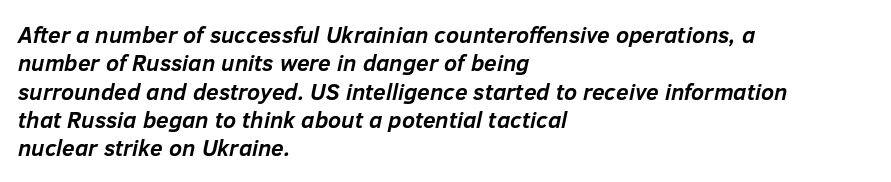
The image shows 23 px bold type, italic (leaning right); set left-aligned, line spacing 1.23x, normal letter spacing, not underlined.
